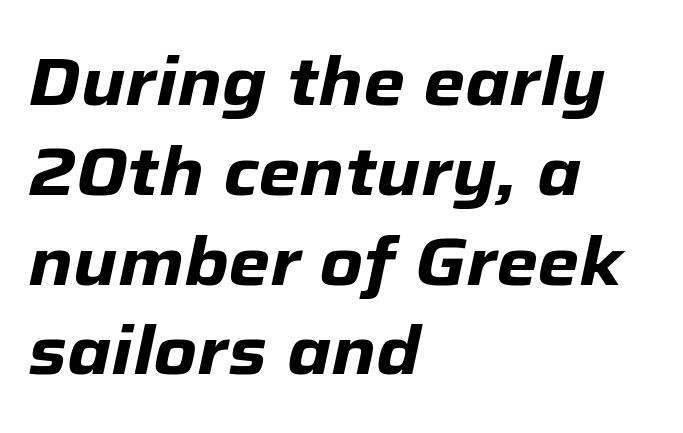
Q: Is the text bold? A: Yes.
Q: Is the text italic (slanted)? A: Yes, it leans right by about 12 degrees.
Q: Is the text underlined? A: No.
Q: How is the paragraph aligned? A: Left-aligned.
Q: Is the spacing between letters normal or unusually wide? A: Normal.
Q: Is the spacing between lines tight, normal or loose? A: Normal.
Q: Width (condensed, normal, or wide)? A: Normal.
Q: Stroke contrast? A: Low.
Q: x-height? A: Medium.
Q: Monospaced? A: No.
